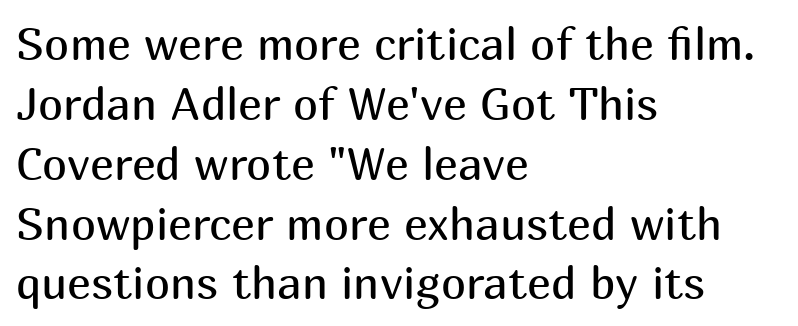
{"serif": "no", "italic": "no", "bold": "no", "weight": "regular", "width": "normal", "stroke_contrast": "medium", "x_height": "medium", "monospaced": "no", "underline": "no", "align": "left", "line_spacing": "normal", "line_spacing_ratio": 1.33, "letter_spacing": "normal", "letter_spacing_em": 0.0, "glyph_px": 45}
